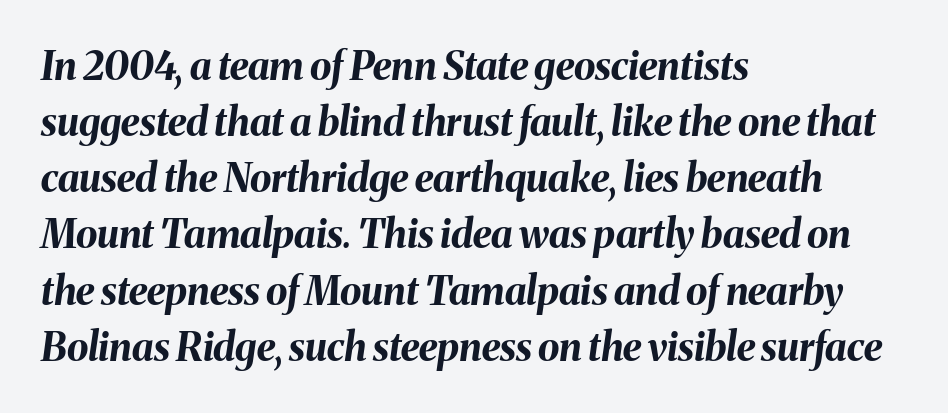
{"italic": "yes", "lean": "right", "slant_degrees": 8, "bold": "yes", "weight": "bold", "width": "normal", "stroke_contrast": "medium", "x_height": "medium", "monospaced": "no", "underline": "no", "align": "left", "line_spacing": "normal", "line_spacing_ratio": 1.44, "letter_spacing": "normal", "letter_spacing_em": 0.0, "glyph_px": 39}
